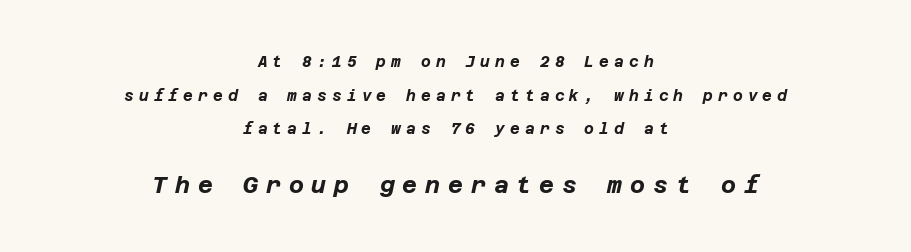
The image shows 23 px bold type, italic (leaning right); set centered, loose line spacing (2.24x), unusually wide letter spacing (+0.34 em), not underlined; the second (bottom) block is 1.53x larger.
